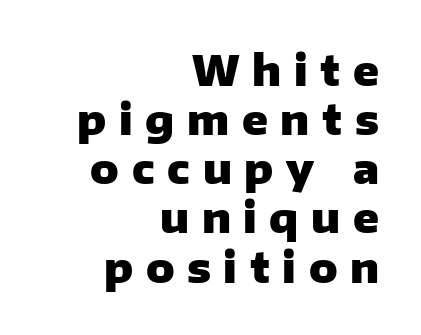
{"serif": "no", "italic": "no", "bold": "yes", "weight": "heavy", "width": "normal", "stroke_contrast": "low", "x_height": "medium", "monospaced": "no", "underline": "no", "align": "right", "line_spacing_ratio": 1.17, "letter_spacing": "wide", "letter_spacing_em": 0.3, "glyph_px": 42}
